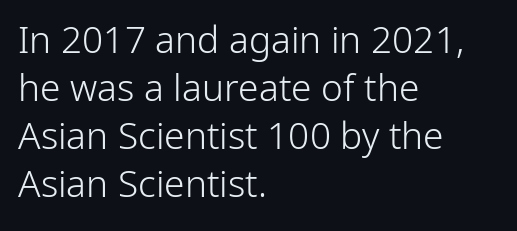
{"serif": "no", "italic": "no", "bold": "no", "weight": "light", "width": "normal", "stroke_contrast": "low", "x_height": "medium", "monospaced": "no", "underline": "no", "align": "left", "line_spacing": "normal", "line_spacing_ratio": 1.3, "letter_spacing": "normal", "letter_spacing_em": 0.0, "glyph_px": 37}
